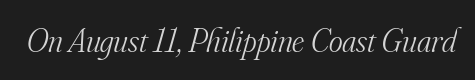
Q: Is the text bold? A: No.
Q: Is the text italic (slanted)? A: Yes, it leans right by about 16 degrees.
Q: Is the typeface a serif or a sans-serif typeface? A: Serif.
Q: Is the text underlined? A: No.
Q: Is the spacing between letters normal or unusually wide? A: Normal.
Q: Width (condensed, normal, or wide)? A: Normal.
Q: Stroke contrast? A: Medium.
Q: x-height? A: Small.
Q: Monospaced? A: No.
